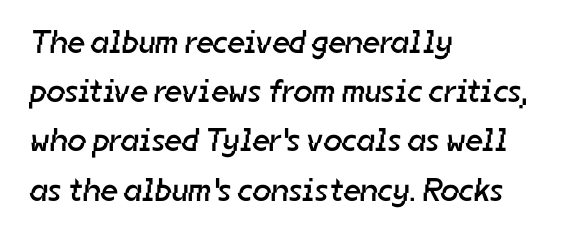
{"serif": "no", "bold": "no", "weight": "regular", "width": "normal", "stroke_contrast": "low", "x_height": "medium", "monospaced": "no", "underline": "no", "align": "left", "line_spacing": "normal", "line_spacing_ratio": 1.49, "letter_spacing": "normal", "letter_spacing_em": 0.0, "glyph_px": 33}
